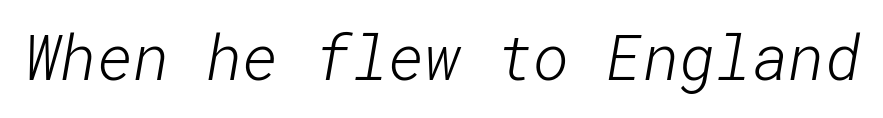
Q: Is the text bold? A: No.
Q: Is the typeface a serif or a sans-serif typeface? A: Sans-serif.
Q: Is the text underlined? A: No.
Q: Is the spacing between letters normal or unusually wide? A: Normal.
Q: Width (condensed, normal, or wide)? A: Normal.
Q: Stroke contrast? A: Low.
Q: x-height? A: Medium.
